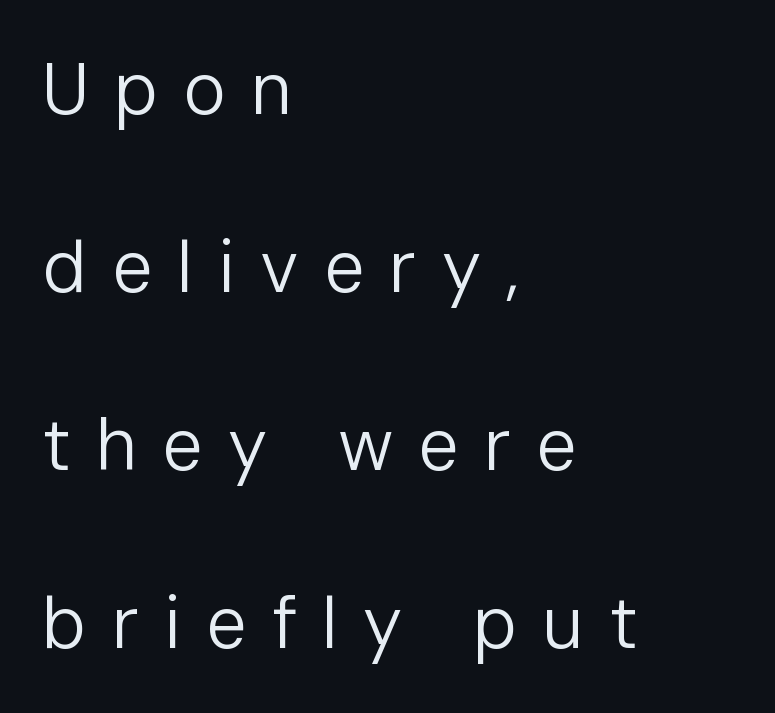
Bare-footed words on every line. Characters follow at a spacing far wider than the type designer built in. The letters look calm and open, with moderate or lighter stems. Each letter keeps its own natural width here, so spacing adapts to shape. The font family rendered here belongs to the sans-serif group. Notice the wide empty band between every row — that's loose leading.
